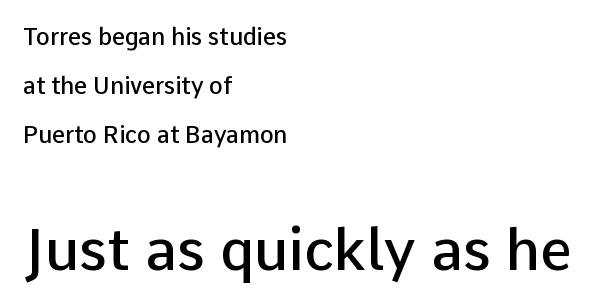
Q: Is the text bold? A: Semi-bold.
Q: Is the text italic (slanted)? A: No, it is upright.
Q: Is the typeface a serif or a sans-serif typeface? A: Sans-serif.
Q: Is the text underlined? A: No.
Q: How is the paragraph aligned? A: Left-aligned.
Q: Is the spacing between letters normal or unusually wide? A: Normal.
Q: Is the spacing between lines tight, normal or loose? A: Loose.
Q: Which block of text is set in a larger size, the first (top) or the second (bottom)? A: The second (bottom) one.
Q: Width (condensed, normal, or wide)? A: Normal.
Q: Stroke contrast? A: Low.
Q: x-height? A: Medium.
Q: Monospaced? A: No.
